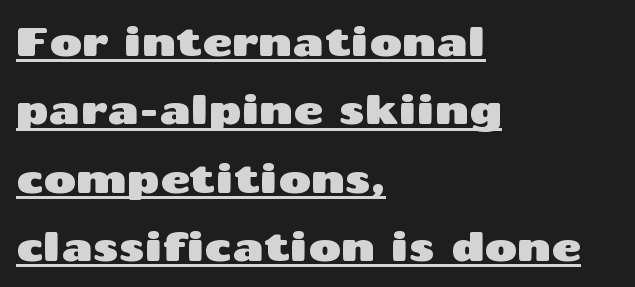
The image shows 40 px wide sans-serif type, upright; set left-aligned, line spacing 1.71x, normal letter spacing, underlined; medium stroke contrast and a medium x-height.
